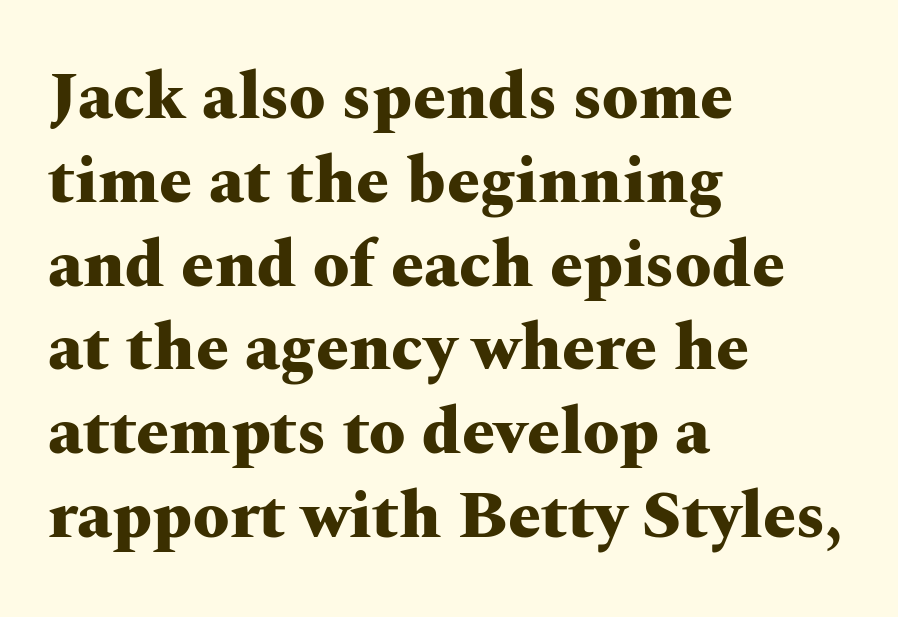
The image shows 66 px heavy, wide serif type, upright; set left-aligned, normal line spacing (1.27x), normal letter spacing, not underlined; medium stroke contrast and a medium x-height.
